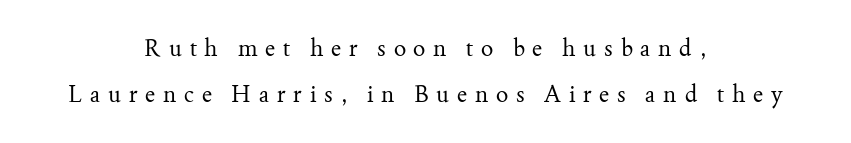
Nobody drew a line under any word here. Line spacing here is loose. The rag falls on both sides of this text block equally. Posture: vertical. Is the type heavy? It reads as light-to-regular instead. Honestly, the letter spacing is so wide it's the main thing you notice.
